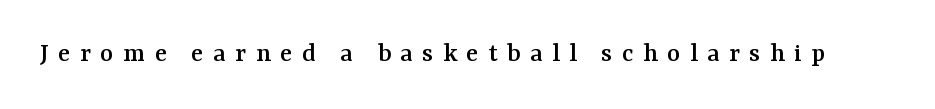
Q: Is the text italic (slanted)? A: No, it is upright.
Q: Is the typeface a serif or a sans-serif typeface? A: Serif.
Q: Is the text underlined? A: No.
Q: Is the spacing between letters normal or unusually wide? A: Unusually wide.
Q: Width (condensed, normal, or wide)? A: Normal.
Q: Stroke contrast? A: Medium.
Q: x-height? A: Medium.
Q: Monospaced? A: No.
